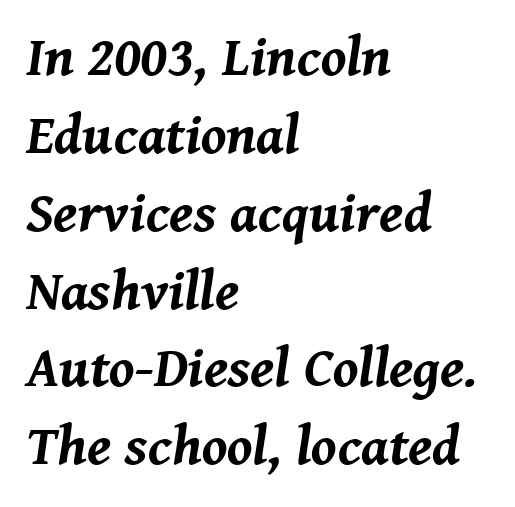
Students, this is bold: see how much ink each stroke carries. This is oblique type, the kind used for emphasis or titles. Normally led — the rows are evenly, conventionally spaced. In CSS terms this would be text-align: left.
